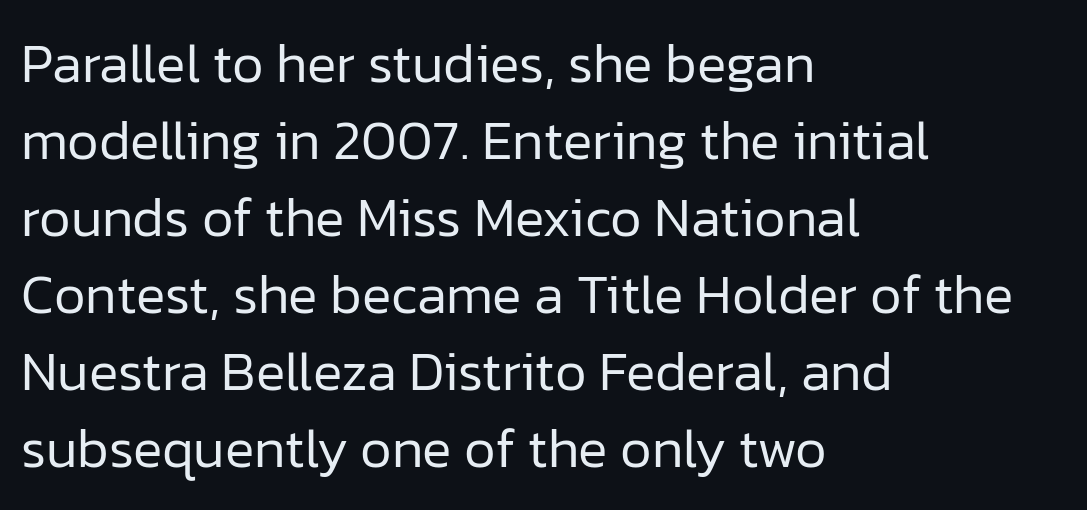
The image shows 55 px regular-weight sans-serif type, upright; set left-aligned, normal line spacing (1.4x), normal letter spacing, not underlined; low stroke contrast and a medium x-height.
